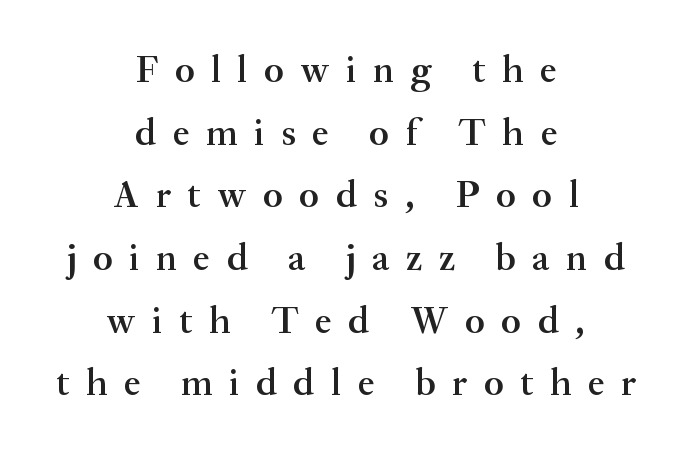
Q: Is the text bold? A: Semi-bold.
Q: Is the text italic (slanted)? A: No, it is upright.
Q: Is the typeface a serif or a sans-serif typeface? A: Serif.
Q: Is the text underlined? A: No.
Q: How is the paragraph aligned? A: Centered.
Q: Is the spacing between letters normal or unusually wide? A: Unusually wide.
Q: Is the spacing between lines tight, normal or loose? A: Normal.
Q: Width (condensed, normal, or wide)? A: Normal.
Q: Stroke contrast? A: Medium.
Q: x-height? A: Small.
Q: Monospaced? A: No.
